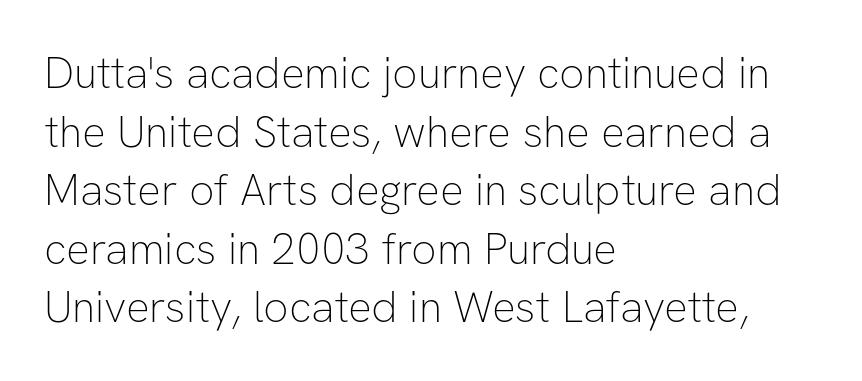
Q: Is the text bold? A: No.
Q: Is the text italic (slanted)? A: No, it is upright.
Q: Is the typeface a serif or a sans-serif typeface? A: Sans-serif.
Q: Is the text underlined? A: No.
Q: How is the paragraph aligned? A: Left-aligned.
Q: Is the spacing between letters normal or unusually wide? A: Normal.
Q: Is the spacing between lines tight, normal or loose? A: Normal.
Q: Width (condensed, normal, or wide)? A: Normal.
Q: Stroke contrast? A: Low.
Q: x-height? A: Medium.
Q: Monospaced? A: No.
